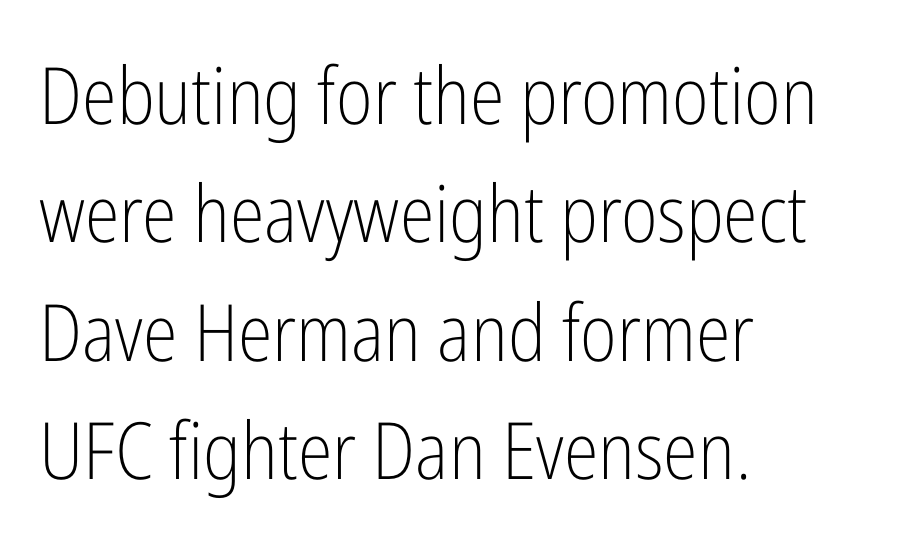
The image shows 79 px light, condensed sans-serif type, upright; set left-aligned, normal line spacing (1.5x), normal letter spacing, not underlined; low stroke contrast and a medium x-height.
